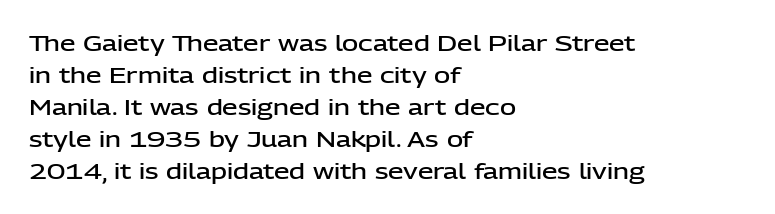
Q: Is the text bold? A: Semi-bold.
Q: Is the text italic (slanted)? A: No, it is upright.
Q: Is the text underlined? A: No.
Q: How is the paragraph aligned? A: Left-aligned.
Q: Is the spacing between letters normal or unusually wide? A: Normal.
Q: Is the spacing between lines tight, normal or loose? A: Normal.
